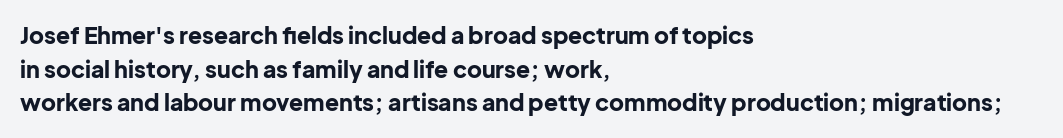
Q: Is the text bold? A: Yes.
Q: Is the text italic (slanted)? A: No, it is upright.
Q: Is the text underlined? A: No.
Q: How is the paragraph aligned? A: Left-aligned.
Q: Is the spacing between letters normal or unusually wide? A: Normal.
Q: Is the spacing between lines tight, normal or loose? A: Normal.
